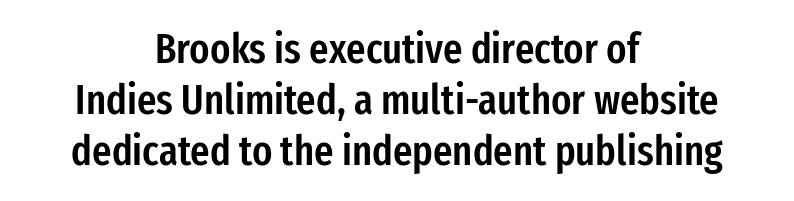
Here the glyphs are tracked normally, forming tight word shapes. The text was rendered using a sans face with plain stroke endings. The typesetter chose a symmetrical, centered arrangement here. Just letters on the line, the space beneath them empty.
